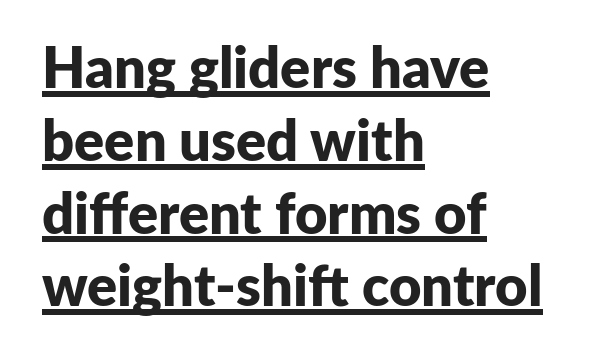
{"serif": "no", "italic": "no", "bold": "yes", "weight": "bold", "width": "normal", "stroke_contrast": "low", "x_height": "medium", "monospaced": "no", "underline": "yes", "align": "left", "line_spacing": "normal", "line_spacing_ratio": 1.3, "letter_spacing": "normal", "letter_spacing_em": 0.0, "glyph_px": 56}
